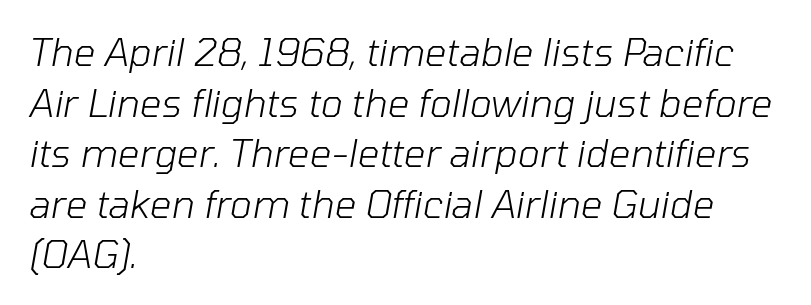
The image shows 38 px light type, italic (leaning right); set left-aligned, normal line spacing (1.33x), normal letter spacing, not underlined; low stroke contrast and a medium x-height.
